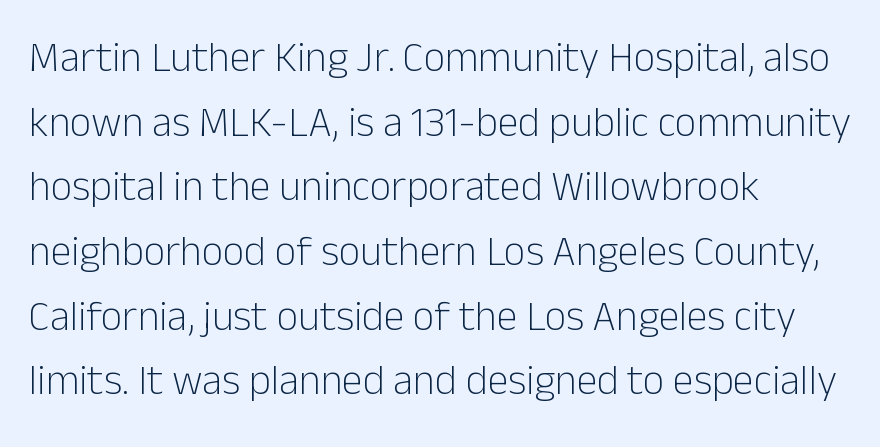
The image shows 42 px light sans-serif type, upright; set left-aligned, normal line spacing (1.54x), normal letter spacing, not underlined; low stroke contrast and a medium x-height.
